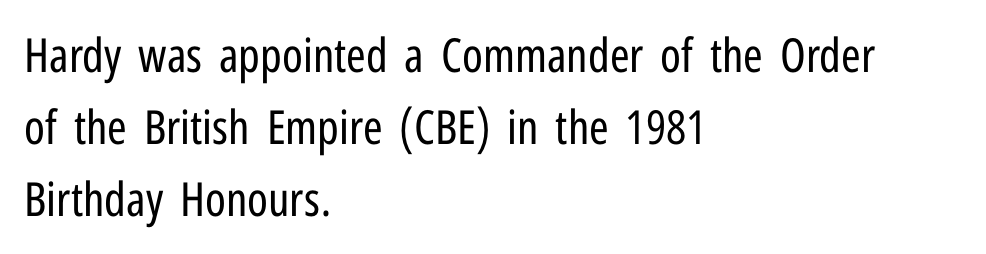
The image shows 47 px regular-weight, condensed sans-serif type, upright; set left-aligned, normal line spacing (1.53x), normal letter spacing, not underlined; low stroke contrast and a medium x-height.
